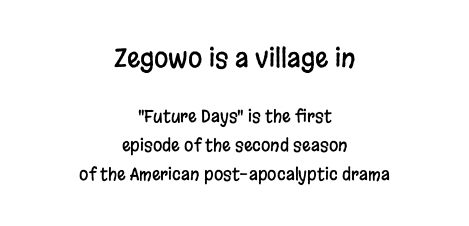
{"italic": "no", "underline": "no", "align": "center", "line_spacing": "normal", "line_spacing_ratio": 1.68, "letter_spacing": "normal", "letter_spacing_em": 0.0, "larger_block": "first", "size_ratio": 1.53, "glyph_px": 26}
